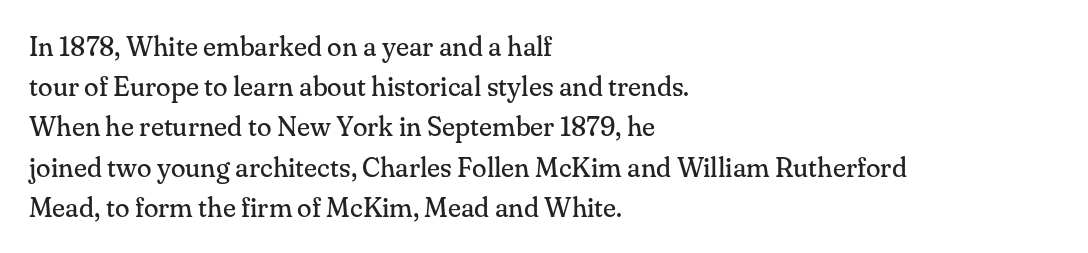
The image shows 27 px text type, upright; set left-aligned, normal line spacing (1.49x), normal letter spacing, not underlined.
